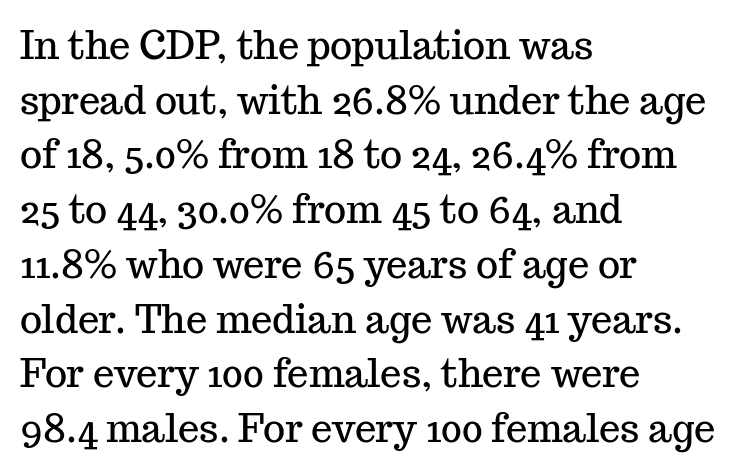
These lines are rendered in a variable-pitch font. This sample uses plain, unmodified letter spacing. The block of text has a typical density, with ordinary space between rows. Words float on clear page, feet unadorned. This is roman type, the default non-slanted kind. Are there feet on the stems? There are — it's a serif.
